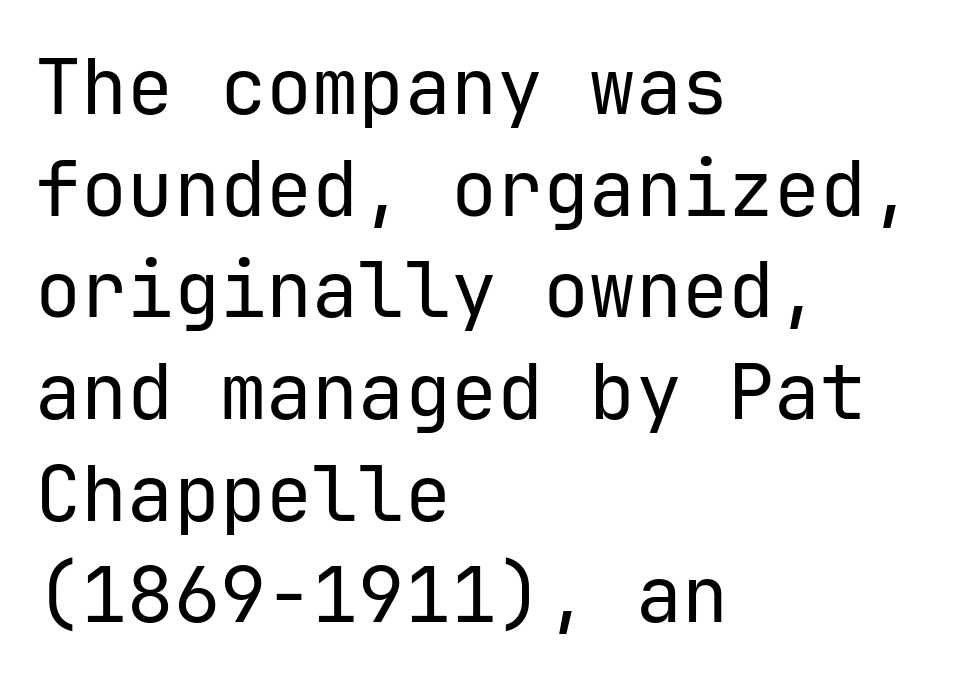
These lines keep a tight, regular rhythm from letter to letter. Regarding leading, the lines here are spaced in the standard way. Spacing verdict: monospaced, one width for all characters. Is this a sans? Yes — the strokes have no serifs. The compositor pushed each line to the left boundary.
